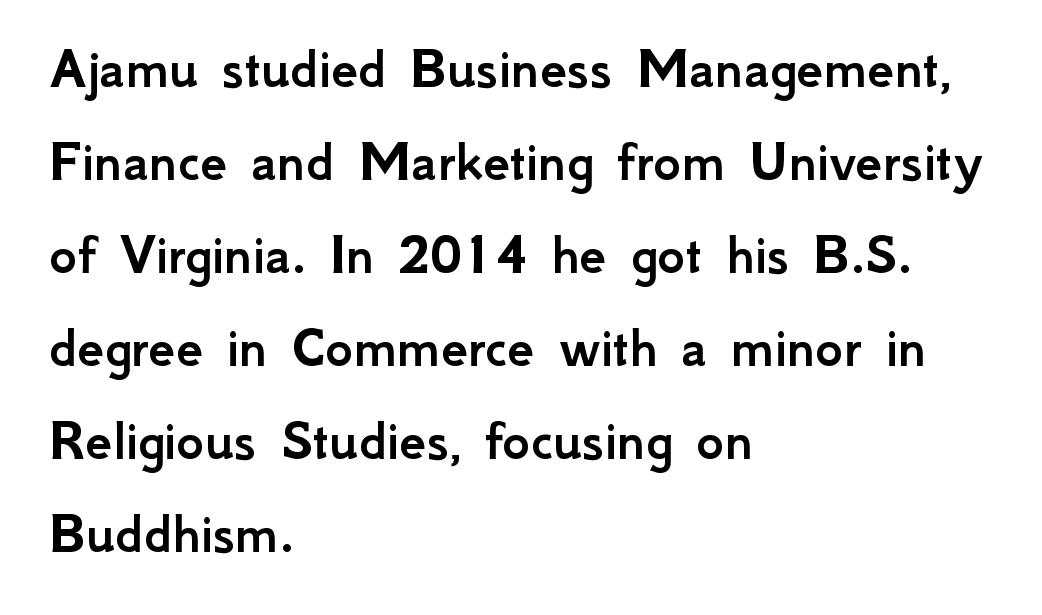
The image shows 60 px sans-serif type, upright; set left-aligned, normal line spacing (1.55x), normal letter spacing, not underlined; low stroke contrast and a small x-height.
